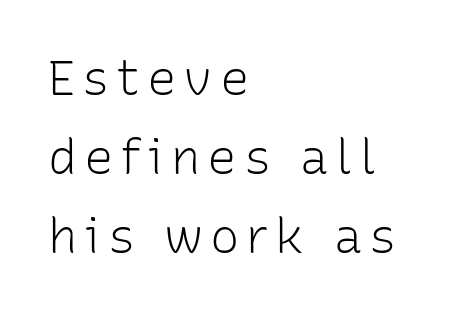
The paragraph has a hard left edge and a soft right edge. This rendering features lettering with no underline. Examine the stroke ends and you'll find no serifs. Varying glyph widths throughout — classic text-font behaviour. A typesetter would mark this as roman, not italic. Heaviness? Minimal to ordinary, like unemphasized prose.
